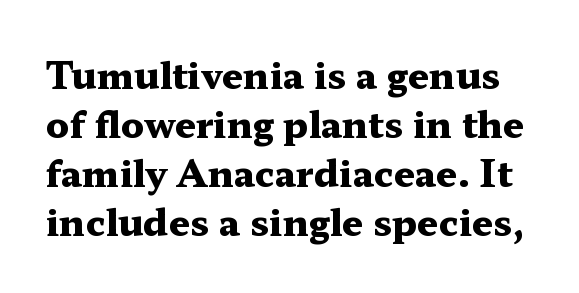
Students, note that the glyphs here touch the page at normal intervals. I'd describe the lettering as bold — thick and assertive. The font's upright variant was chosen for this text. The space directly below the letters is spotless.
